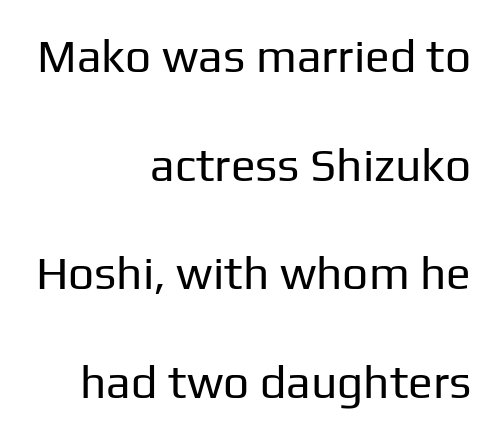
Q: Is the text bold? A: No.
Q: Is the text italic (slanted)? A: No, it is upright.
Q: Is the typeface a serif or a sans-serif typeface? A: Sans-serif.
Q: Is the text underlined? A: No.
Q: How is the paragraph aligned? A: Right-aligned.
Q: Is the spacing between letters normal or unusually wide? A: Normal.
Q: Is the spacing between lines tight, normal or loose? A: Loose.
Q: Width (condensed, normal, or wide)? A: Normal.
Q: Stroke contrast? A: Low.
Q: x-height? A: Medium.
Q: Monospaced? A: No.
